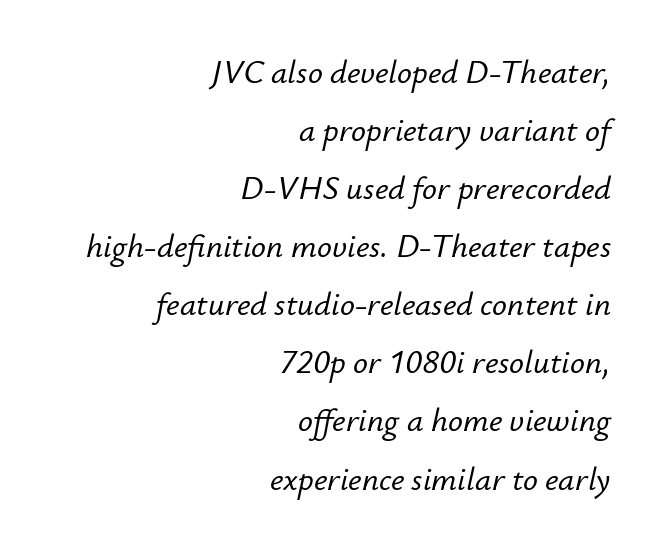
{"italic": "yes", "lean": "right", "slant_degrees": 12, "width": "normal", "stroke_contrast": "low", "x_height": "small", "monospaced": "no", "underline": "no", "align": "right", "line_spacing_ratio": 1.76, "letter_spacing": "normal", "letter_spacing_em": 0.0, "glyph_px": 33}
